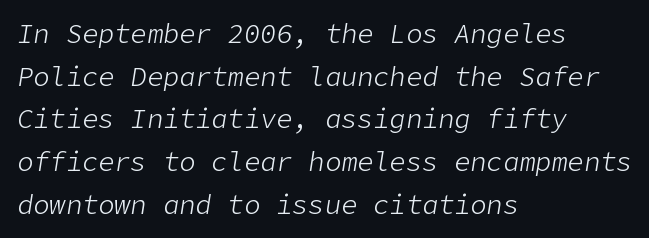
The image shows 27 px text type, italic (leaning right); set left-aligned, normal line spacing (1.58x), normal letter spacing, not underlined.
